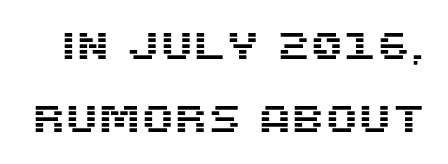
Style check: upright. The designer went with a sans here, leaving each stem footless. Here the designer chose a conventional face with non-uniform glyph widths. How are the letters spaced? Ordinarily, with no added tracking. How would I describe the line gaps? Wide and relaxed. Type without underlining.
